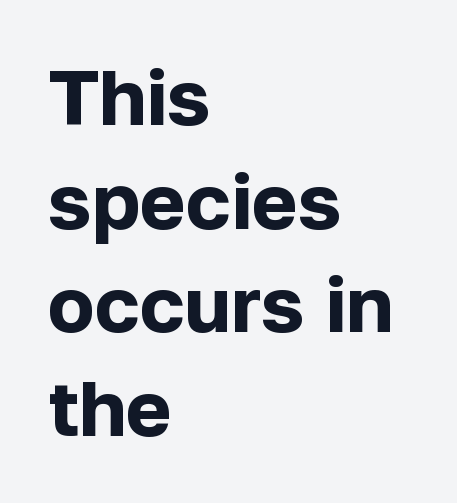
Q: Is the text bold? A: Yes.
Q: Is the text italic (slanted)? A: No, it is upright.
Q: Is the typeface a serif or a sans-serif typeface? A: Sans-serif.
Q: Is the text underlined? A: No.
Q: How is the paragraph aligned? A: Left-aligned.
Q: Is the spacing between letters normal or unusually wide? A: Normal.
Q: Is the spacing between lines tight, normal or loose? A: Normal.
Q: Width (condensed, normal, or wide)? A: Normal.
Q: Stroke contrast? A: Low.
Q: x-height? A: Medium.
Q: Monospaced? A: No.
